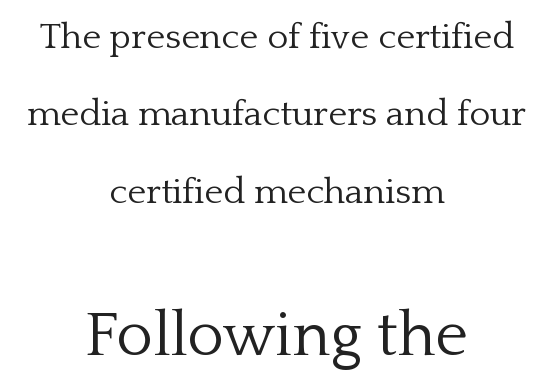
Q: Is the text bold? A: No.
Q: Is the text italic (slanted)? A: No, it is upright.
Q: Is the typeface a serif or a sans-serif typeface? A: Serif.
Q: Is the text underlined? A: No.
Q: How is the paragraph aligned? A: Centered.
Q: Is the spacing between letters normal or unusually wide? A: Normal.
Q: Is the spacing between lines tight, normal or loose? A: Loose.
Q: Which block of text is set in a larger size, the first (top) or the second (bottom)? A: The second (bottom) one.
Q: Width (condensed, normal, or wide)? A: Normal.
Q: Stroke contrast? A: Low.
Q: x-height? A: Medium.
Q: Monospaced? A: No.
